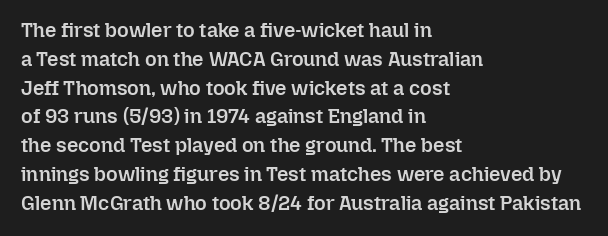
The image shows 20 px text type, upright; set left-aligned, normal line spacing (1.44x), normal letter spacing, not underlined.
